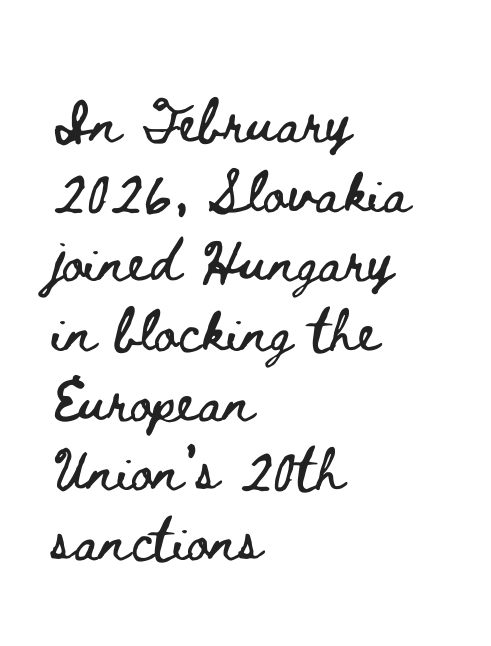
The lines in this sample share a left origin and differ only in where they stop. A typesetter would call this zero additional tracking. Letters rest on an invisible, unmarked baseline. Horizontal bands of white between lines are of average thickness. These lines are rendered in a variable-pitch font.
